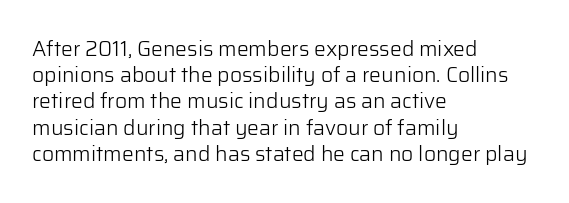
The image shows 21 px text type, upright; set left-aligned, normal line spacing (1.25x), normal letter spacing, not underlined.
